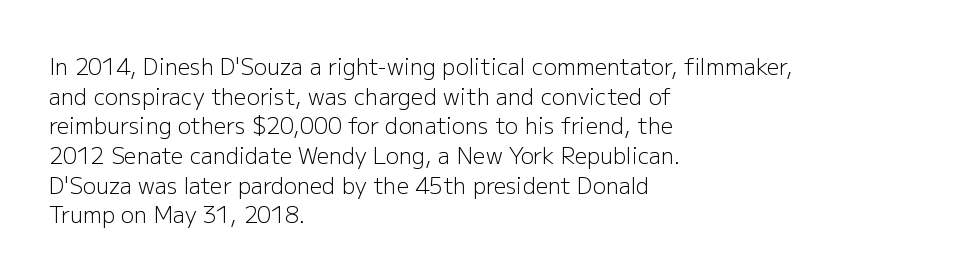
Q: Is the text bold? A: No.
Q: Is the text italic (slanted)? A: No, it is upright.
Q: Is the text underlined? A: No.
Q: How is the paragraph aligned? A: Left-aligned.
Q: Is the spacing between letters normal or unusually wide? A: Normal.
Q: Is the spacing between lines tight, normal or loose? A: Normal.
